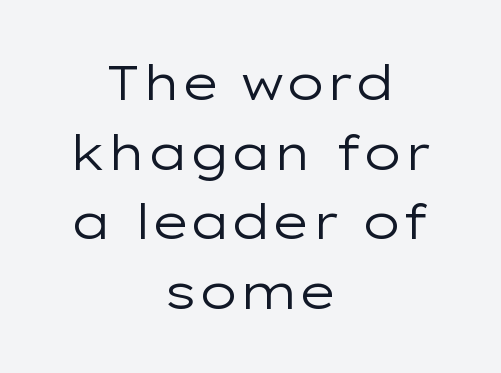
Q: Is the text bold? A: No.
Q: Is the text italic (slanted)? A: No, it is upright.
Q: Is the typeface a serif or a sans-serif typeface? A: Sans-serif.
Q: Is the text underlined? A: No.
Q: How is the paragraph aligned? A: Centered.
Q: Is the spacing between letters normal or unusually wide? A: Normal.
Q: Is the spacing between lines tight, normal or loose? A: Normal.
Q: Width (condensed, normal, or wide)? A: Wide.
Q: Stroke contrast? A: Low.
Q: x-height? A: Medium.
Q: Monospaced? A: No.
